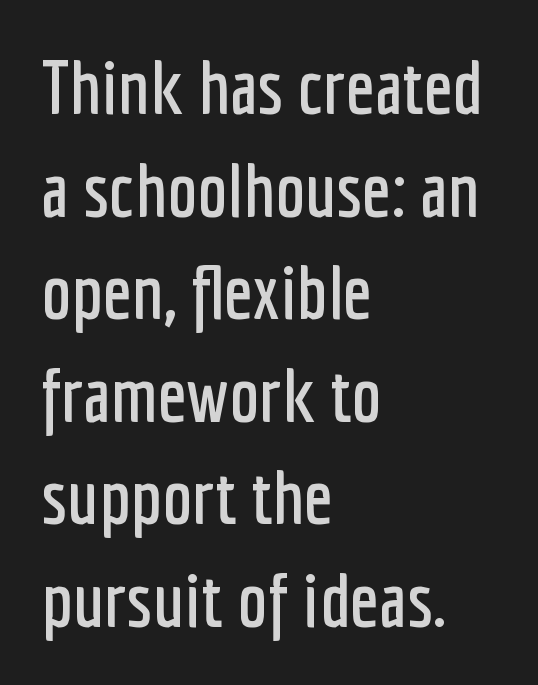
The image shows 76 px condensed sans-serif type, upright; set left-aligned, normal line spacing (1.35x), normal letter spacing, not underlined; low stroke contrast and a medium x-height.
